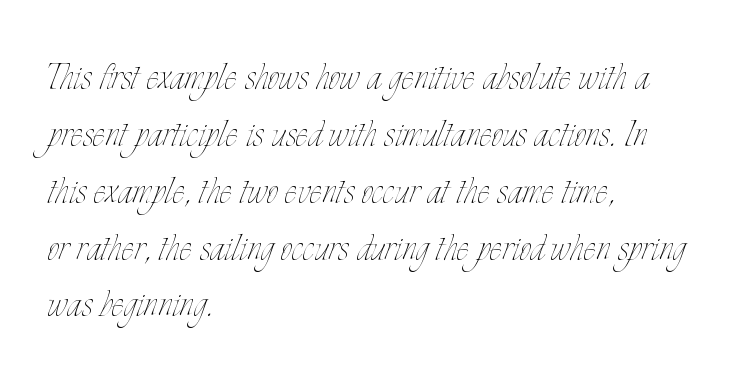
{"bold": "no", "weight": "thin", "width": "condensed", "stroke_contrast": "low", "x_height": "small", "monospaced": "no", "underline": "no", "align": "left", "line_spacing_ratio": 1.21, "letter_spacing": "normal", "letter_spacing_em": 0.0, "glyph_px": 47}
